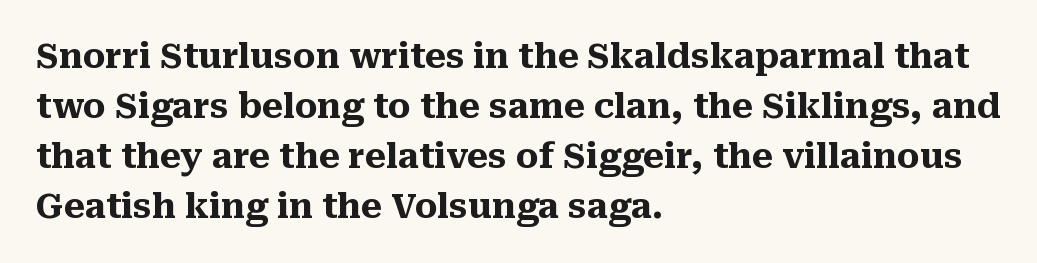
The image shows 34 px heavy serif type, upright; set left-aligned, normal line spacing (1.47x), normal letter spacing, not underlined; medium stroke contrast and a medium x-height.
